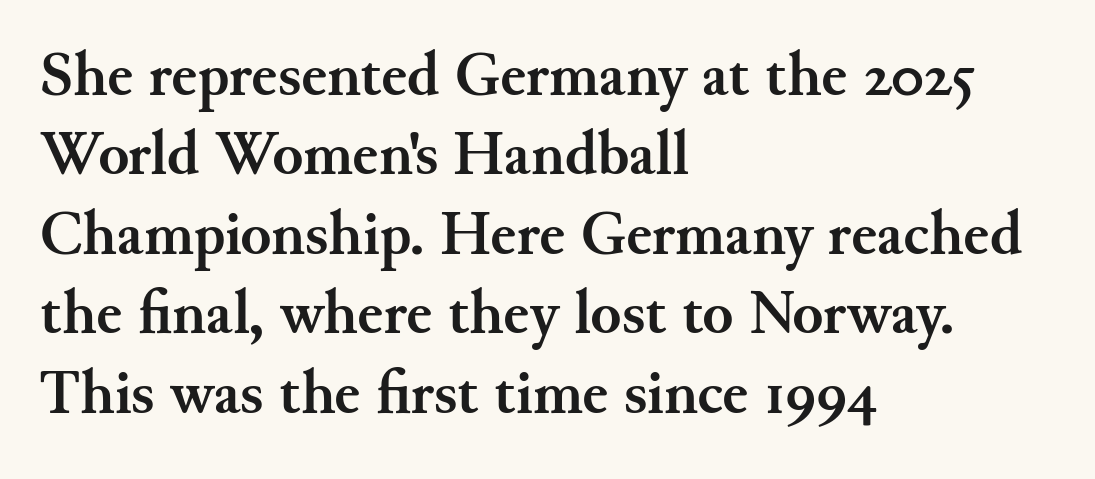
{"serif": "yes", "italic": "no", "bold": "yes", "weight": "semibold", "width": "normal", "stroke_contrast": "medium", "x_height": "small", "monospaced": "no", "underline": "no", "align": "left", "line_spacing": "normal", "line_spacing_ratio": 1.26, "letter_spacing": "normal", "letter_spacing_em": 0.0, "glyph_px": 63}
